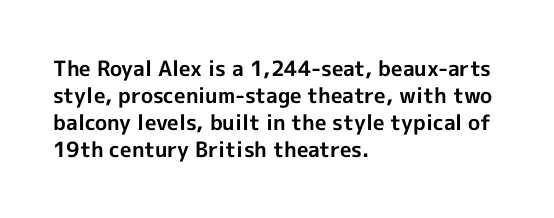
The space directly below the letters is spotless. In terms of leading, this rendering sits right in the middle. Notice how the stems are strictly vertical — no italics here. Honestly, the letter spacing is just normal — you wouldn't notice it. Typesetter's note: full bold, strokes at maximum text heaviness.
